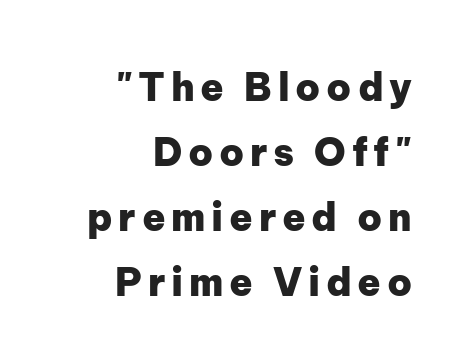
{"serif": "no", "italic": "no", "bold": "yes", "weight": "heavy", "width": "normal", "stroke_contrast": "low", "x_height": "medium", "monospaced": "no", "underline": "no", "align": "right", "line_spacing_ratio": 1.71, "glyph_px": 38}
